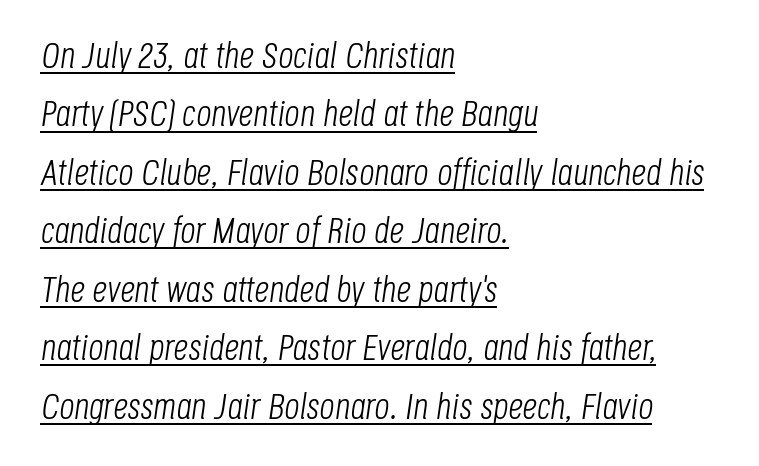
Q: Is the text bold? A: No.
Q: Is the text italic (slanted)? A: Yes, it leans right by about 8 degrees.
Q: Is the text underlined? A: Yes.
Q: How is the paragraph aligned? A: Left-aligned.
Q: Is the spacing between letters normal or unusually wide? A: Normal.
Q: Is the spacing between lines tight, normal or loose? A: Normal.
Q: Width (condensed, normal, or wide)? A: Condensed.
Q: Stroke contrast? A: Low.
Q: x-height? A: Large.
Q: Monospaced? A: No.
